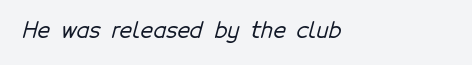
Each word holds together tightly as a unit, with standard inter-letter gaps. Beneath every word, the page is bare. These lines stack with their left ends in a neat column.
